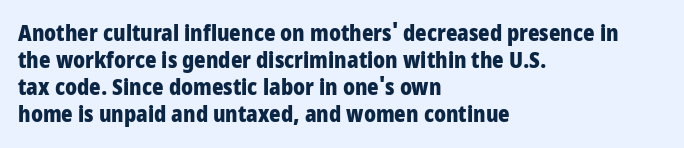
Q: Is the text bold? A: Yes.
Q: Is the text italic (slanted)? A: No, it is upright.
Q: Is the text underlined? A: No.
Q: How is the paragraph aligned? A: Left-aligned.
Q: Is the spacing between letters normal or unusually wide? A: Normal.
